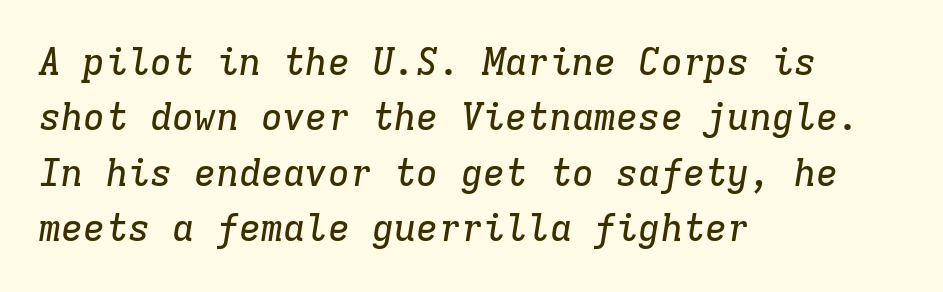
The image shows 37 px serif type, italic (leaning right), monospaced; set left-aligned, normal line spacing (1.5x), normal letter spacing, not underlined; low stroke contrast and a medium x-height.
